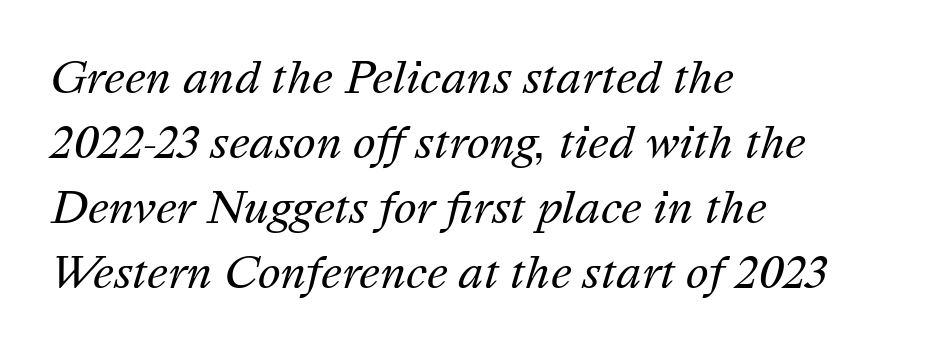
The image shows 43 px regular-weight type, italic (leaning right); set left-aligned, normal line spacing (1.51x), normal letter spacing, not underlined; medium stroke contrast and a medium x-height.
